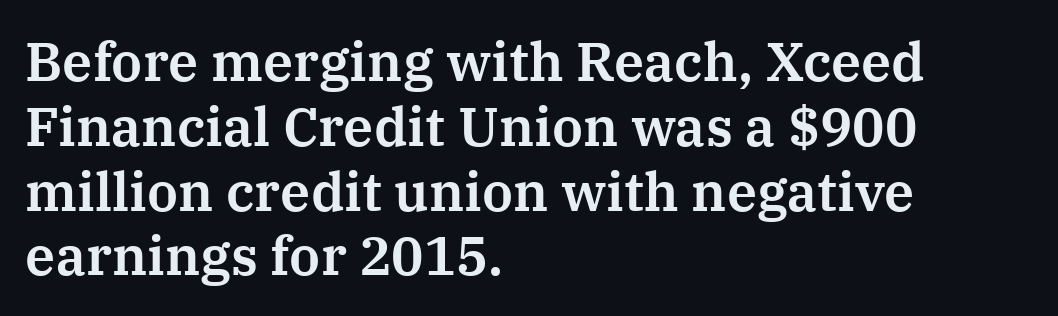
The image shows 54 px serif type, upright; set left-aligned, line spacing 1.2x, normal letter spacing, not underlined; medium stroke contrast and a medium x-height.
